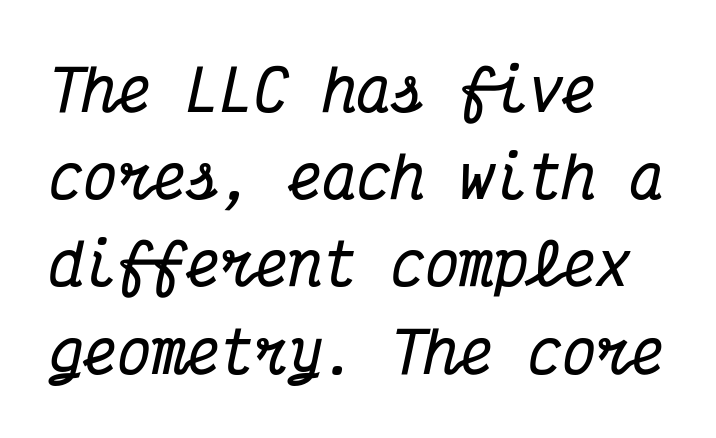
{"serif": "yes", "italic": "yes", "lean": "right", "slant_degrees": 12, "bold": "yes", "weight": "bold", "width": "condensed", "stroke_contrast": "medium", "x_height": "medium", "monospaced": "yes", "underline": "no", "align": "left", "line_spacing": "normal", "line_spacing_ratio": 1.53, "letter_spacing": "normal", "letter_spacing_em": 0.0, "glyph_px": 57}
